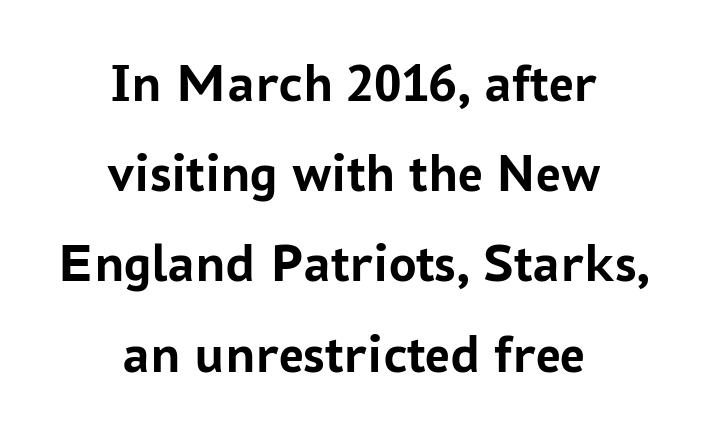
If you drew a line through each stem, it would be perfectly vertical. In terms of letterspacing, this is plain default setting. The whitespace from short lines is split evenly between both sides. The text was rendered using a sans face with plain stroke endings. The face used here has the dense, thick strokes of a bold.
